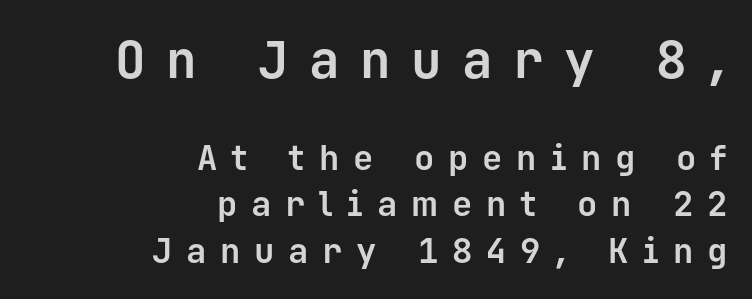
The image shows 51 px bold sans-serif type, upright, monospaced; set right-aligned, normal line spacing (1.36x), unusually wide letter spacing (+0.4 em), not underlined; the first (top) block is 1.5x larger; low stroke contrast and a medium x-height.
